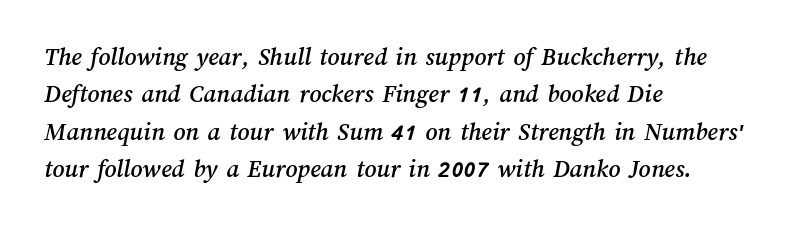
The image shows 26 px text type; set left-aligned, normal line spacing (1.44x), normal letter spacing, not underlined.
